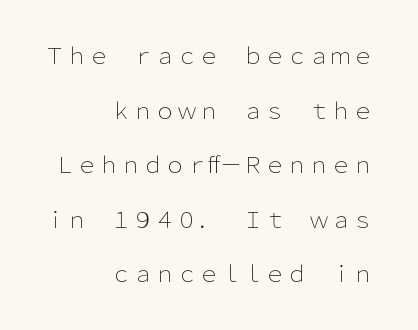
If you drew a ruler down the right edge, every line would touch it. Characters remain perfectly vertical along every line. The words here are not underlined. Baseline-to-baseline distance is far greater than the letter height.
